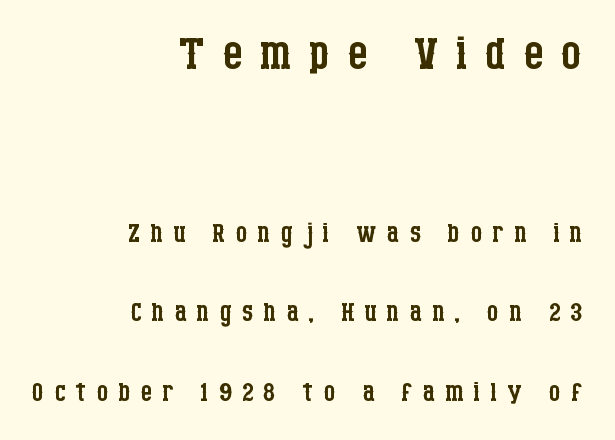
Does extra space separate the letters? Yes, quite a lot of it. Whoever set this chose breathing room over compactness in the vertical rhythm. The rendering uses natural spacing where letterforms have individual widths. No letter is thick-stroked: the sample isn't bold. The typeface chosen for these lines features serifs. A clean baseline with only descenders dipping below it.
